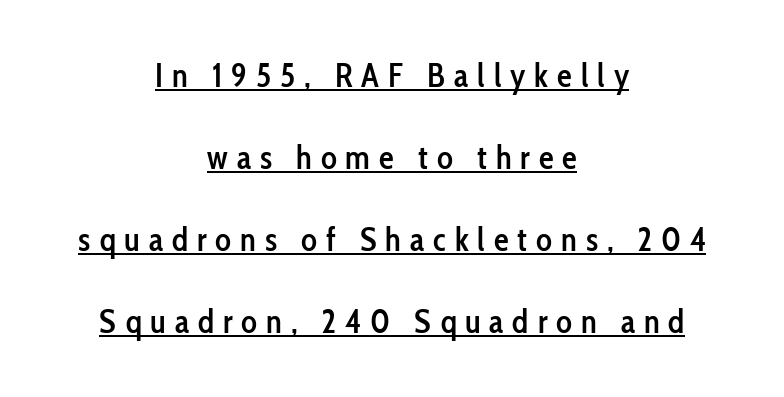
Q: Is the text bold? A: Semi-bold.
Q: Is the text italic (slanted)? A: No, it is upright.
Q: Is the typeface a serif or a sans-serif typeface? A: Sans-serif.
Q: Is the text underlined? A: Yes.
Q: How is the paragraph aligned? A: Centered.
Q: Is the spacing between letters normal or unusually wide? A: Unusually wide.
Q: Is the spacing between lines tight, normal or loose? A: Loose.
Q: Width (condensed, normal, or wide)? A: Condensed.
Q: Stroke contrast? A: Low.
Q: x-height? A: Medium.
Q: Monospaced? A: No.
